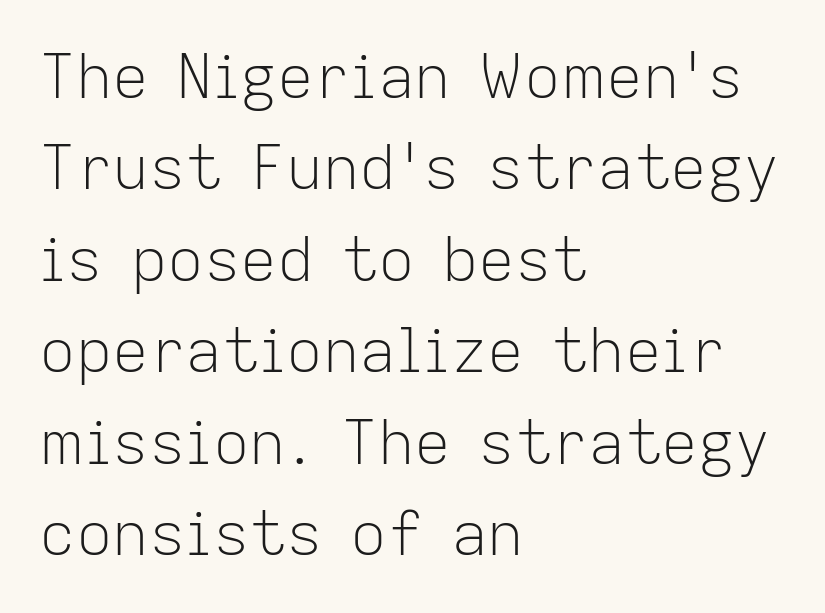
These lines sit exactly where default settings would place them. Notice how the passage keeps a crisp vertical edge on the left only. Does the lettering tilt? It doesn't — this is upright. This sample uses a sans-serif face.
